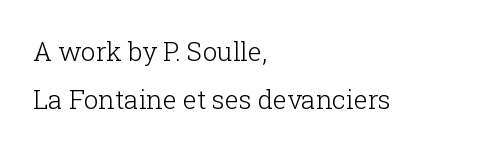
{"italic": "no", "bold": "no", "underline": "no", "align": "left", "line_spacing_ratio": 1.86, "letter_spacing": "normal", "letter_spacing_em": 0.0, "glyph_px": 26}
